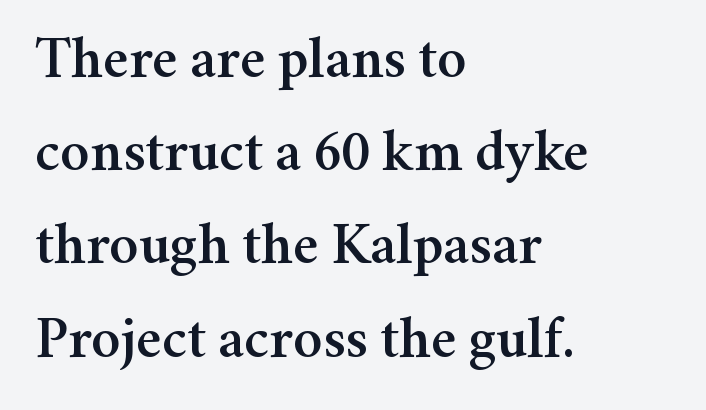
The image shows 59 px serif type, upright; set left-aligned, normal line spacing (1.58x), normal letter spacing, not underlined; medium stroke contrast and a medium x-height.
